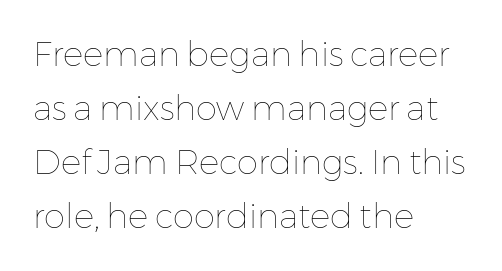
The image shows 34 px thin type, upright; set left-aligned, normal line spacing (1.59x), normal letter spacing, not underlined; low stroke contrast and a medium x-height.
